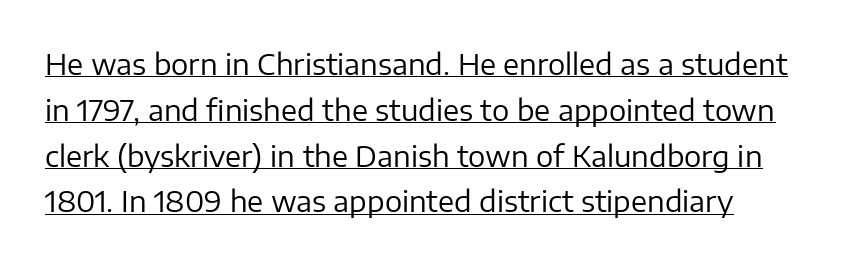
Q: Is the text bold? A: No.
Q: Is the text italic (slanted)? A: No, it is upright.
Q: Is the typeface a serif or a sans-serif typeface? A: Sans-serif.
Q: Is the text underlined? A: Yes.
Q: Is the spacing between letters normal or unusually wide? A: Normal.
Q: Is the spacing between lines tight, normal or loose? A: Normal.
Q: Width (condensed, normal, or wide)? A: Normal.
Q: Stroke contrast? A: Low.
Q: x-height? A: Medium.
Q: Monospaced? A: No.
